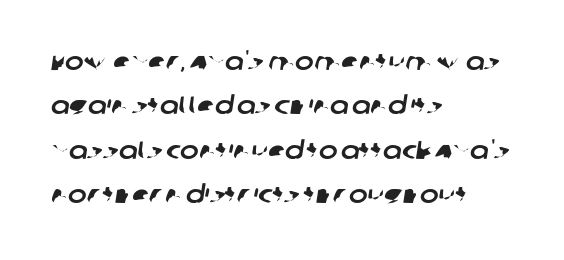
The image shows 25 px text type; set left-aligned, line spacing 1.78x, normal letter spacing, not underlined.
